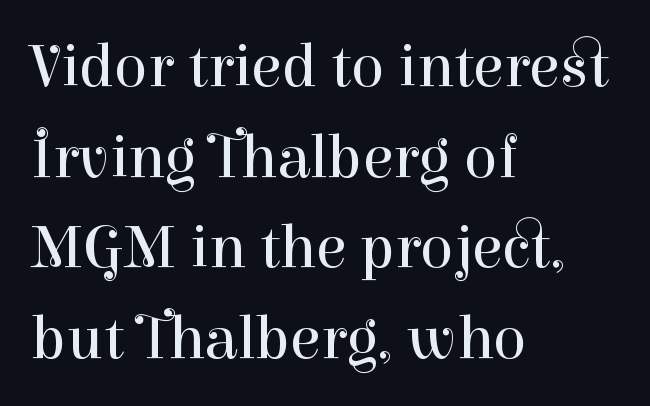
Q: Is the text bold? A: No.
Q: Is the text italic (slanted)? A: No, it is upright.
Q: Is the typeface a serif or a sans-serif typeface? A: Serif.
Q: Is the text underlined? A: No.
Q: How is the paragraph aligned? A: Left-aligned.
Q: Is the spacing between letters normal or unusually wide? A: Normal.
Q: Is the spacing between lines tight, normal or loose? A: Normal.
Q: Width (condensed, normal, or wide)? A: Normal.
Q: Stroke contrast? A: High.
Q: x-height? A: Medium.
Q: Monospaced? A: No.
